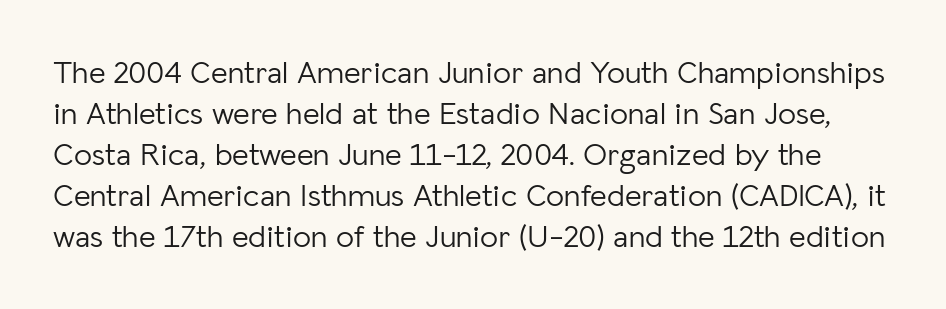
{"serif": "no", "italic": "no", "bold": "no", "weight": "light", "width": "normal", "stroke_contrast": "low", "x_height": "medium", "monospaced": "no", "underline": "no", "line_spacing": "normal", "line_spacing_ratio": 1.28, "letter_spacing": "normal", "letter_spacing_em": 0.0, "glyph_px": 32}
